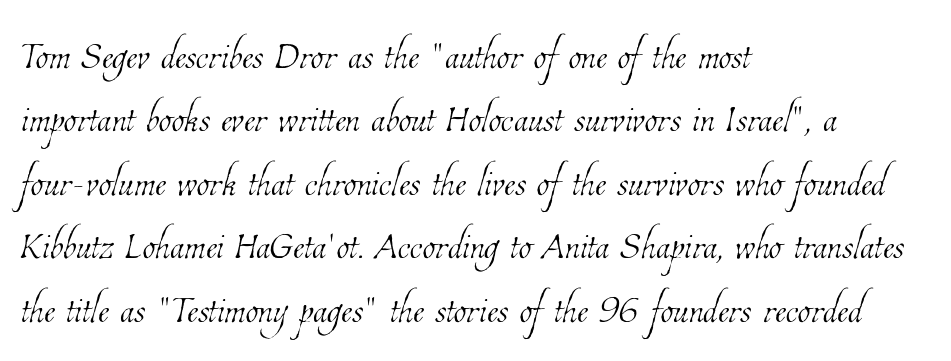
Q: Is the text bold? A: No.
Q: Is the text underlined? A: No.
Q: How is the paragraph aligned? A: Left-aligned.
Q: Is the spacing between letters normal or unusually wide? A: Normal.
Q: Width (condensed, normal, or wide)? A: Condensed.
Q: Stroke contrast? A: Low.
Q: x-height? A: Medium.
Q: Monospaced? A: No.
